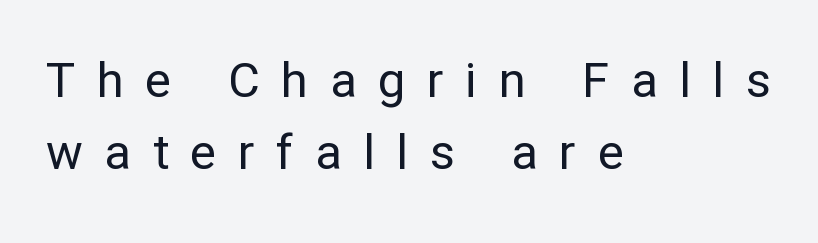
{"serif": "no", "italic": "no", "bold": "no", "weight": "regular", "width": "normal", "stroke_contrast": "low", "x_height": "medium", "monospaced": "no", "underline": "no", "align": "left", "line_spacing": "normal", "line_spacing_ratio": 1.47, "letter_spacing": "wide", "letter_spacing_em": 0.44, "glyph_px": 49}
